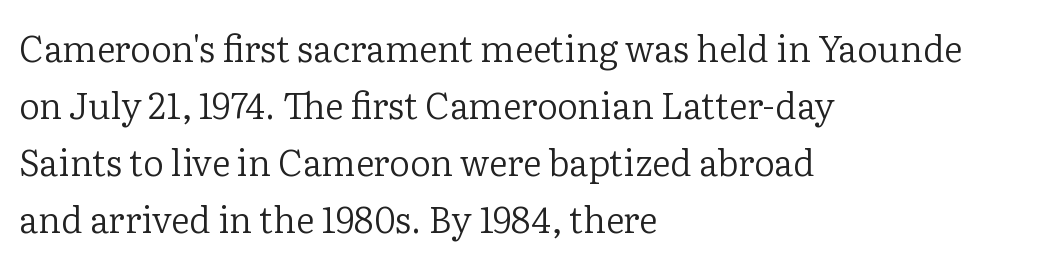
{"serif": "yes", "italic": "no", "bold": "no", "weight": "regular", "width": "normal", "stroke_contrast": "low", "x_height": "medium", "monospaced": "no", "underline": "no", "align": "left", "line_spacing": "normal", "line_spacing_ratio": 1.58, "letter_spacing": "normal", "letter_spacing_em": 0.0, "glyph_px": 36}
